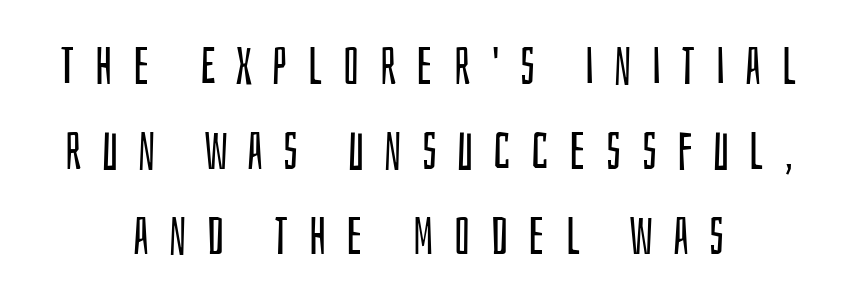
The image shows 52 px regular-weight, condensed sans-serif type, upright; set centered, normal line spacing (1.63x), unusually wide letter spacing (+0.39 em), not underlined; low stroke contrast and a large x-height.
